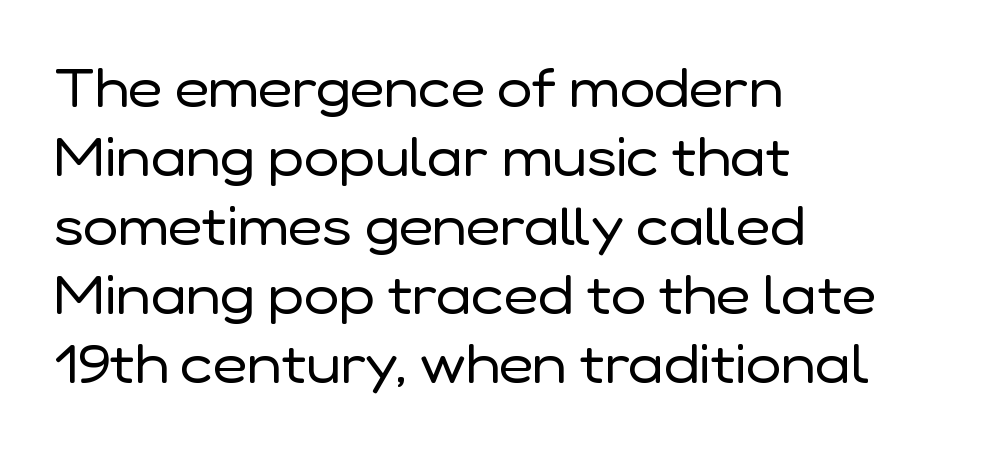
Q: Is the text bold? A: No.
Q: Is the text italic (slanted)? A: No, it is upright.
Q: Is the typeface a serif or a sans-serif typeface? A: Sans-serif.
Q: Is the text underlined? A: No.
Q: How is the paragraph aligned? A: Left-aligned.
Q: Is the spacing between letters normal or unusually wide? A: Normal.
Q: Is the spacing between lines tight, normal or loose? A: Normal.
Q: Width (condensed, normal, or wide)? A: Normal.
Q: Stroke contrast? A: Low.
Q: x-height? A: Medium.
Q: Monospaced? A: No.
